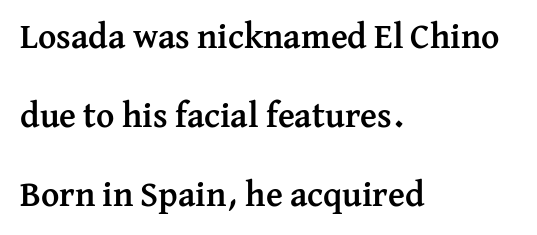
Q: Is the text bold? A: Yes.
Q: Is the text italic (slanted)? A: No, it is upright.
Q: Is the typeface a serif or a sans-serif typeface? A: Serif.
Q: Is the text underlined? A: No.
Q: How is the paragraph aligned? A: Left-aligned.
Q: Is the spacing between letters normal or unusually wide? A: Normal.
Q: Is the spacing between lines tight, normal or loose? A: Loose.
Q: Width (condensed, normal, or wide)? A: Normal.
Q: Stroke contrast? A: Medium.
Q: x-height? A: Medium.
Q: Monospaced? A: No.
